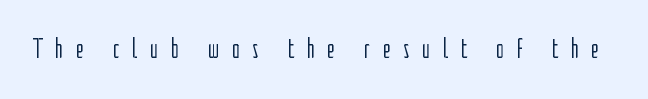
Stroke thickness stays within the range of a standard reading face or lighter. When letters stand straight like this, we call the style roman or upright. The gap between lines stays unmarked. What stands out about the letter spacing? Its width — letters are far apart. You could not count columns in this text — the font is proportionally spaced. Serifs: no, the terminals of the letterforms are clean.
